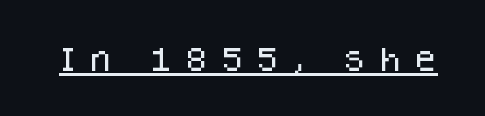
Q: Is the text italic (slanted)? A: No, it is upright.
Q: Is the text underlined? A: Yes.
Q: Is the spacing between letters normal or unusually wide? A: Unusually wide.
